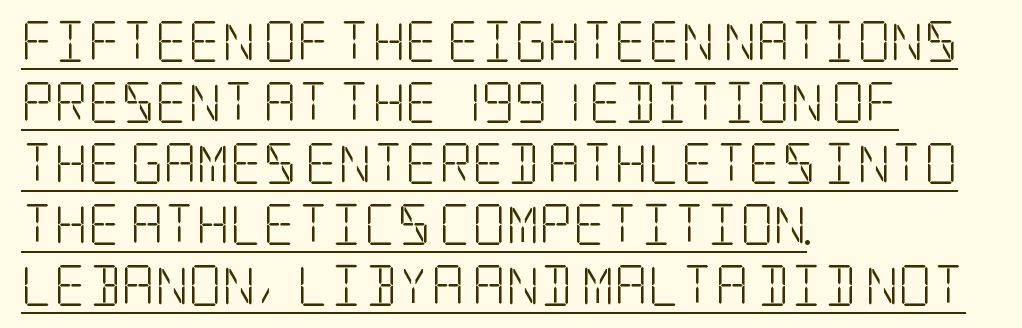
{"serif": "yes", "italic": "no", "bold": "no", "weight": "light", "width": "condensed", "stroke_contrast": "low", "x_height": "large", "underline": "yes", "align": "left", "line_spacing": "normal", "line_spacing_ratio": 1.49, "letter_spacing": "normal", "letter_spacing_em": 0.0, "glyph_px": 41}
